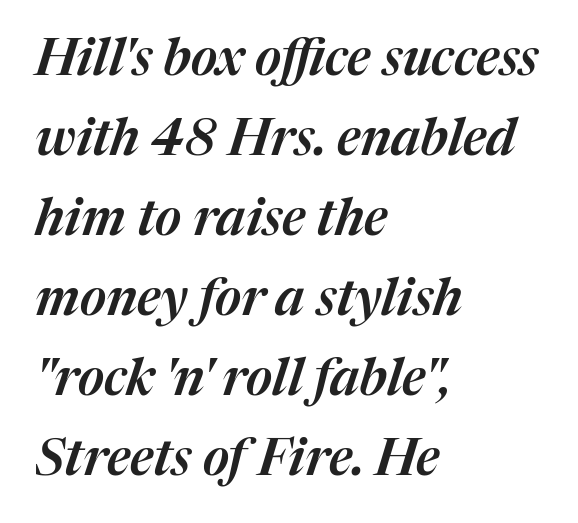
The image shows 51 px text type, italic (leaning right); set left-aligned, normal line spacing (1.57x), normal letter spacing, not underlined; medium stroke contrast and a medium x-height.
